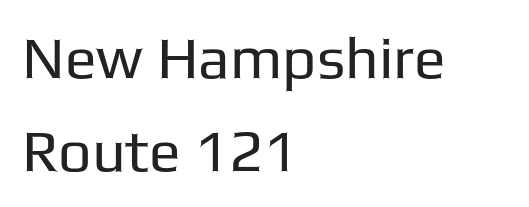
Q: Is the text bold? A: No.
Q: Is the text italic (slanted)? A: No, it is upright.
Q: Is the typeface a serif or a sans-serif typeface? A: Sans-serif.
Q: Is the text underlined? A: No.
Q: How is the paragraph aligned? A: Left-aligned.
Q: Is the spacing between letters normal or unusually wide? A: Normal.
Q: Is the spacing between lines tight, normal or loose? A: Normal.
Q: Width (condensed, normal, or wide)? A: Normal.
Q: Stroke contrast? A: Low.
Q: x-height? A: Medium.
Q: Monospaced? A: No.
